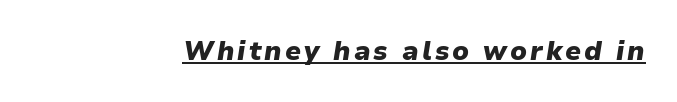
Q: Is the text bold? A: Yes.
Q: Is the text italic (slanted)? A: Yes, it leans right by about 9 degrees.
Q: Is the text underlined? A: Yes.
